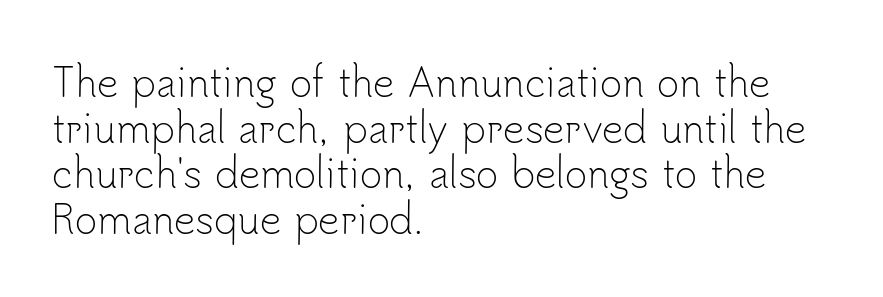
{"serif": "no", "italic": "no", "bold": "no", "weight": "light", "width": "normal", "stroke_contrast": "low", "x_height": "small", "monospaced": "no", "underline": "no", "align": "left", "line_spacing_ratio": 1.2, "letter_spacing": "normal", "letter_spacing_em": 0.0, "glyph_px": 38}
